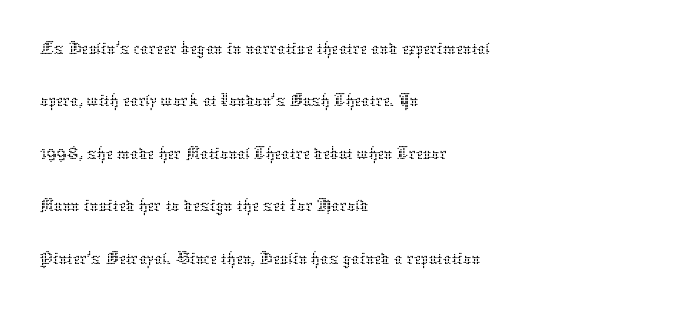
Q: Is the text bold? A: No.
Q: Is the text italic (slanted)? A: No, it is upright.
Q: Is the text underlined? A: No.
Q: How is the paragraph aligned? A: Left-aligned.
Q: Is the spacing between letters normal or unusually wide? A: Normal.
Q: Is the spacing between lines tight, normal or loose? A: Normal.
Q: Width (condensed, normal, or wide)? A: Normal.
Q: Stroke contrast? A: Low.
Q: x-height? A: Medium.
Q: Monospaced? A: No.
